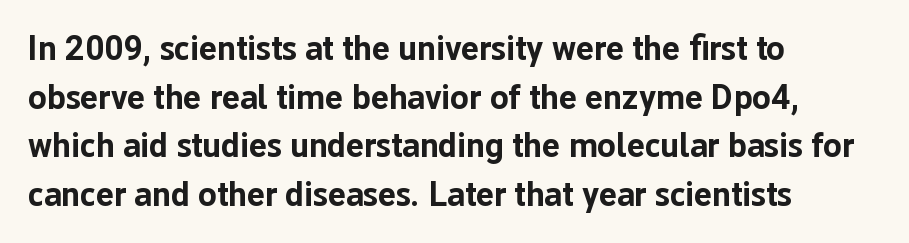
A typesetter would call this proportional, since set widths differ per character. In terms of letterspacing, this is plain default setting. What's the leading like? Ordinary, nothing unusual. Compared with a centered layout, this one pins lines to the left instead. The words here are not underlined. In terms of weight, the rendering is a true, heavy bold.
